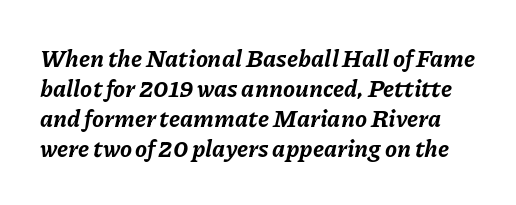
Q: Is the text bold? A: Yes.
Q: Is the text italic (slanted)? A: Yes, it leans right by about 11 degrees.
Q: Is the text underlined? A: No.
Q: Is the spacing between letters normal or unusually wide? A: Normal.
Q: Is the spacing between lines tight, normal or loose? A: Normal.
